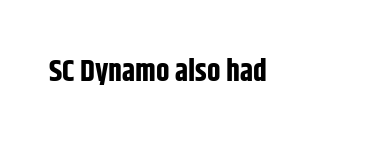
{"serif": "no", "italic": "no", "bold": "yes", "weight": "bold", "width": "condensed", "stroke_contrast": "low", "x_height": "large", "monospaced": "no", "underline": "no", "letter_spacing": "normal", "letter_spacing_em": 0.0, "glyph_px": 30}
